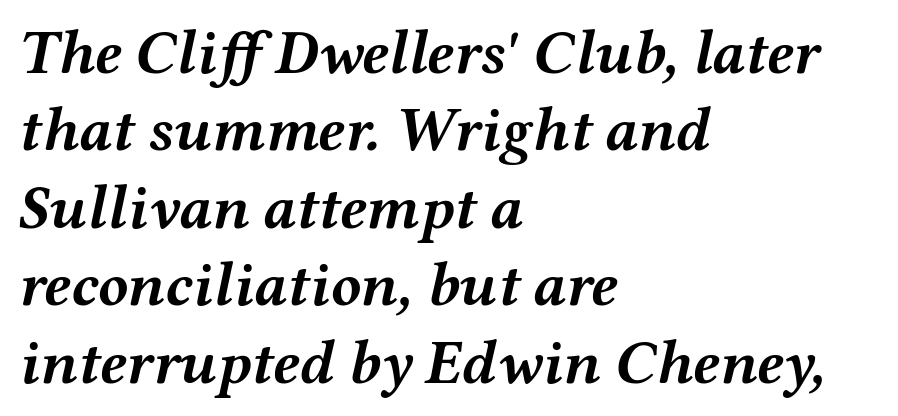
The image shows 62 px semibold, wide type, italic (leaning right); set left-aligned, normal line spacing (1.25x), normal letter spacing, not underlined; medium stroke contrast and a medium x-height.
